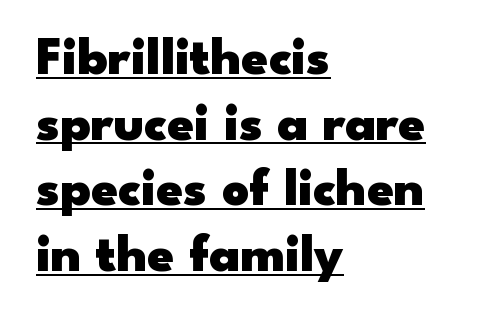
The image shows 53 px heavy, wide sans-serif type, upright; set left-aligned, line spacing 1.24x, normal letter spacing, underlined; low stroke contrast and a small x-height.
